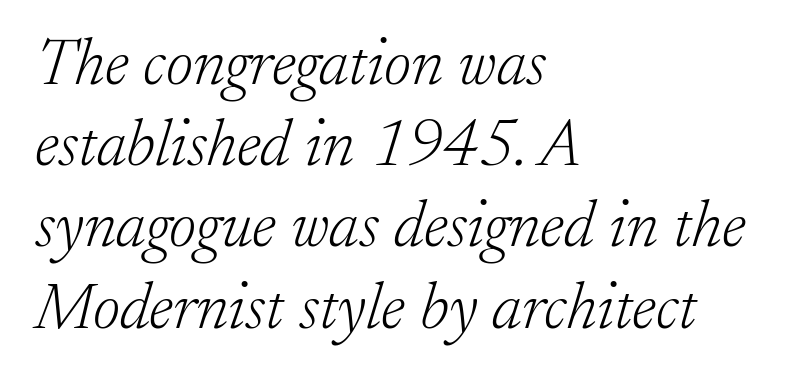
The image shows 66 px light serif type, italic (leaning right); set left-aligned, line spacing 1.23x, normal letter spacing, not underlined; low stroke contrast and a small x-height.
